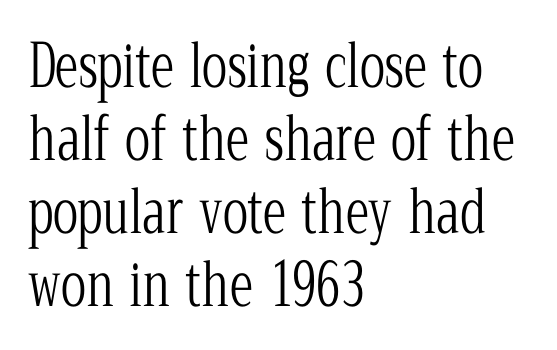
The image shows 59 px light, condensed serif type, upright; set left-aligned, line spacing 1.24x, normal letter spacing, not underlined; low stroke contrast and a medium x-height.
